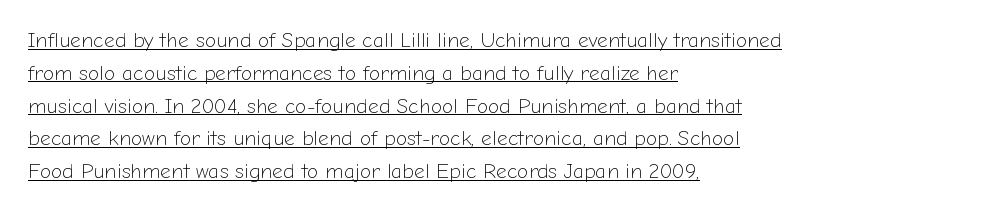
{"italic": "no", "bold": "no", "underline": "yes", "align": "left", "line_spacing": "normal", "line_spacing_ratio": 1.56, "letter_spacing": "normal", "letter_spacing_em": 0.0, "glyph_px": 21}
